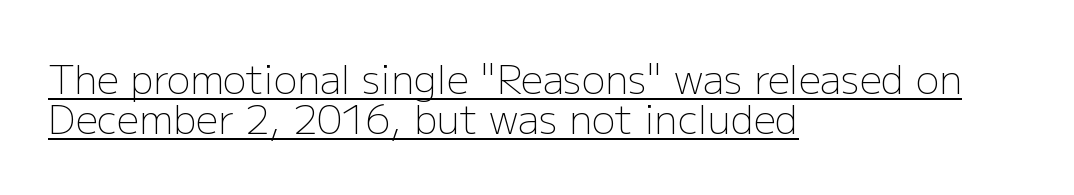
Q: Is the text bold? A: No.
Q: Is the text italic (slanted)? A: No, it is upright.
Q: Is the typeface a serif or a sans-serif typeface? A: Sans-serif.
Q: Is the text underlined? A: Yes.
Q: How is the paragraph aligned? A: Left-aligned.
Q: Is the spacing between letters normal or unusually wide? A: Normal.
Q: Is the spacing between lines tight, normal or loose? A: Tight.
Q: Width (condensed, normal, or wide)? A: Normal.
Q: Stroke contrast? A: Low.
Q: x-height? A: Medium.
Q: Monospaced? A: No.
